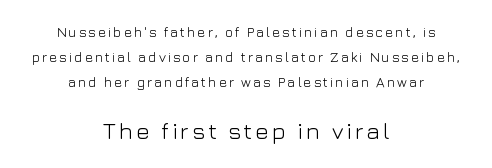
Q: Is the text bold? A: No.
Q: Is the text italic (slanted)? A: No, it is upright.
Q: Is the text underlined? A: No.
Q: How is the paragraph aligned? A: Centered.
Q: Which block of text is set in a larger size, the first (top) or the second (bottom)? A: The second (bottom) one.
